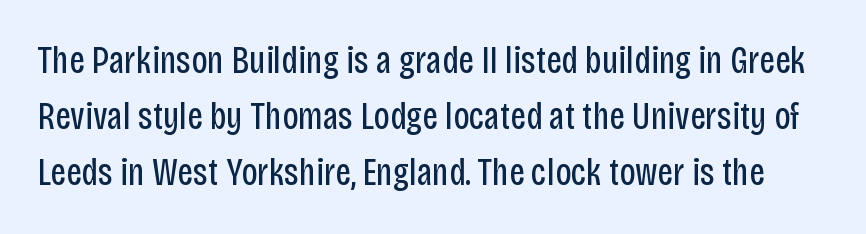
The image shows 38 px regular-weight, condensed sans-serif type, upright; set normal line spacing (1.48x), normal letter spacing, not underlined; low stroke contrast and a large x-height.
